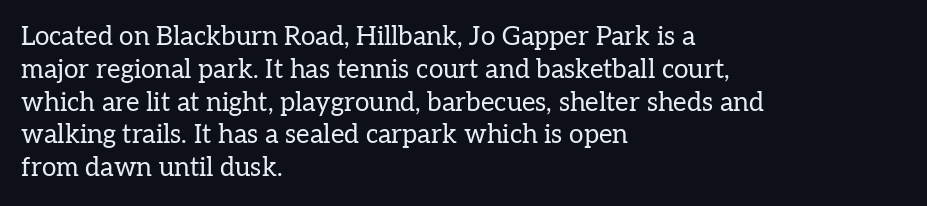
{"italic": "no", "bold": "no", "underline": "no", "align": "left", "line_spacing": "normal", "line_spacing_ratio": 1.26, "letter_spacing": "normal", "letter_spacing_em": 0.0, "glyph_px": 26}
